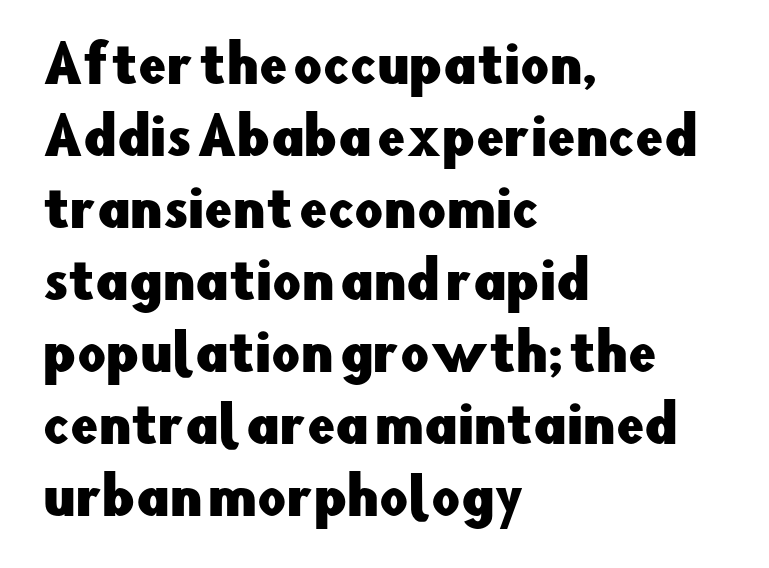
Italic? Not at all — the glyphs are vertical. The designer left line spacing at the default. The rendering keeps characters at their native spacing. No feet cap the strokes, marking this as sans-serif type.
